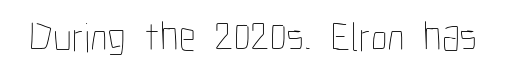
Is this a fixed-width face? No — the glyphs have proportional, varying widths. Observe the ordinary spacing: letters are neighbours, not strangers. Quick note: not italic, upright. Summary of weight: not heavy and not bold.
